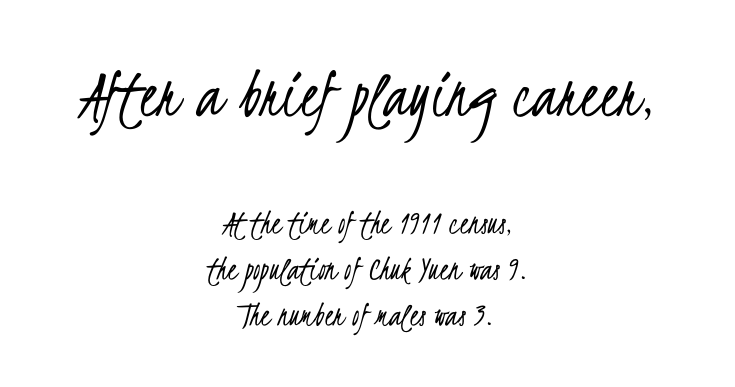
Q: Is the text bold? A: No.
Q: Is the typeface a serif or a sans-serif typeface? A: Sans-serif.
Q: Is the text underlined? A: No.
Q: How is the paragraph aligned? A: Centered.
Q: Is the spacing between letters normal or unusually wide? A: Normal.
Q: Is the spacing between lines tight, normal or loose? A: Normal.
Q: Which block of text is set in a larger size, the first (top) or the second (bottom)? A: The first (top) one.
Q: Width (condensed, normal, or wide)? A: Condensed.
Q: Stroke contrast? A: Low.
Q: x-height? A: Small.
Q: Monospaced? A: No.
